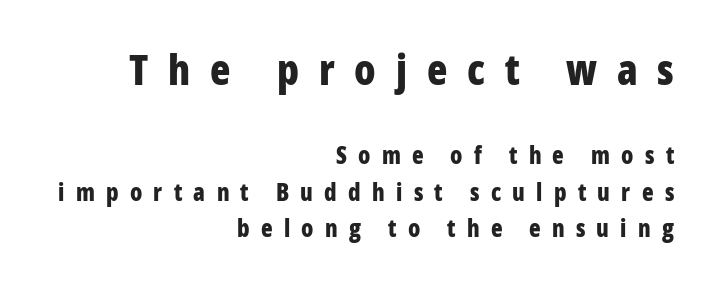
{"serif": "no", "italic": "no", "bold": "yes", "weight": "bold", "width": "condensed", "stroke_contrast": "low", "x_height": "medium", "monospaced": "no", "underline": "no", "align": "right", "line_spacing": "normal", "line_spacing_ratio": 1.53, "letter_spacing": "wide", "letter_spacing_em": 0.47, "larger_block": "first", "size_ratio": 1.75, "glyph_px": 42}
